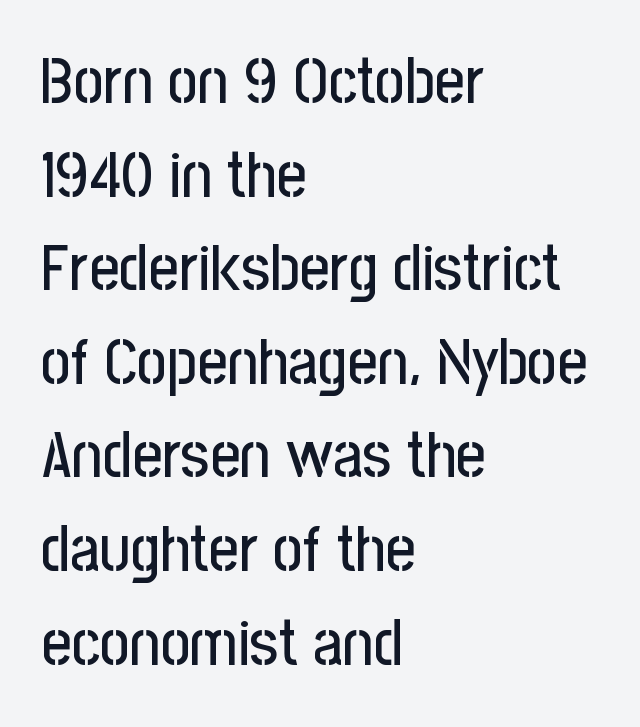
Q: Is the text italic (slanted)? A: No, it is upright.
Q: Is the typeface a serif or a sans-serif typeface? A: Sans-serif.
Q: Is the text underlined? A: No.
Q: How is the paragraph aligned? A: Left-aligned.
Q: Is the spacing between letters normal or unusually wide? A: Normal.
Q: Is the spacing between lines tight, normal or loose? A: Normal.
Q: Width (condensed, normal, or wide)? A: Condensed.
Q: Stroke contrast? A: Low.
Q: x-height? A: Medium.
Q: Monospaced? A: No.
